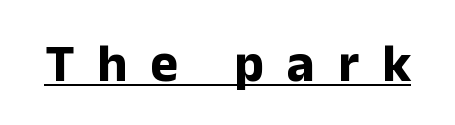
Q: Is the text bold? A: Yes.
Q: Is the text italic (slanted)? A: No, it is upright.
Q: Is the typeface a serif or a sans-serif typeface? A: Sans-serif.
Q: Is the text underlined? A: Yes.
Q: Is the spacing between letters normal or unusually wide? A: Unusually wide.
Q: Width (condensed, normal, or wide)? A: Normal.
Q: Stroke contrast? A: Low.
Q: x-height? A: Medium.
Q: Monospaced? A: No.
